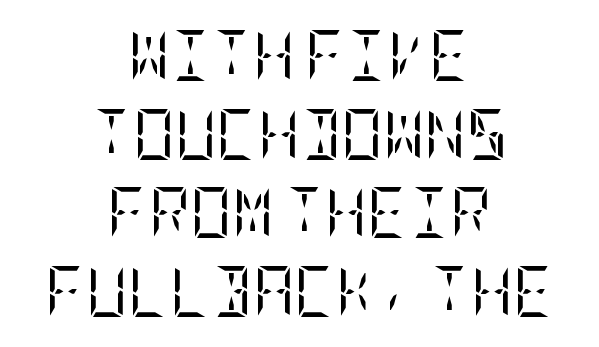
Descenders hang freely into open space. Leading: standard. The cut favours lightness, reaching ordinary text weight at its darkest. What stands out about the letter spacing? Nothing — it is the standard amount. Tall strokes in this sample are plumb rather than angled.
